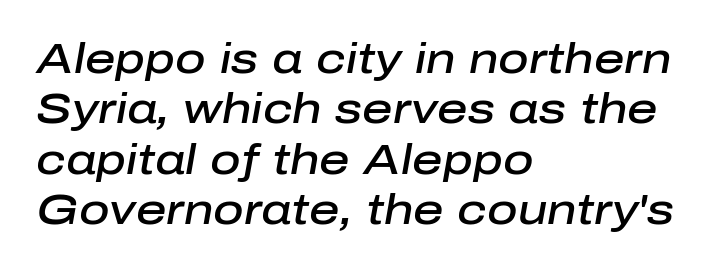
This sample is left-justified, so line endings fall wherever the words run out. Check the space under the baseline: it is left empty. Spacing verdict: proportional, widths tailored to each character. The typesetting leans somewhat heavy: a semibold. This sample uses an oblique cut, with every glyph tilted off the vertical.
